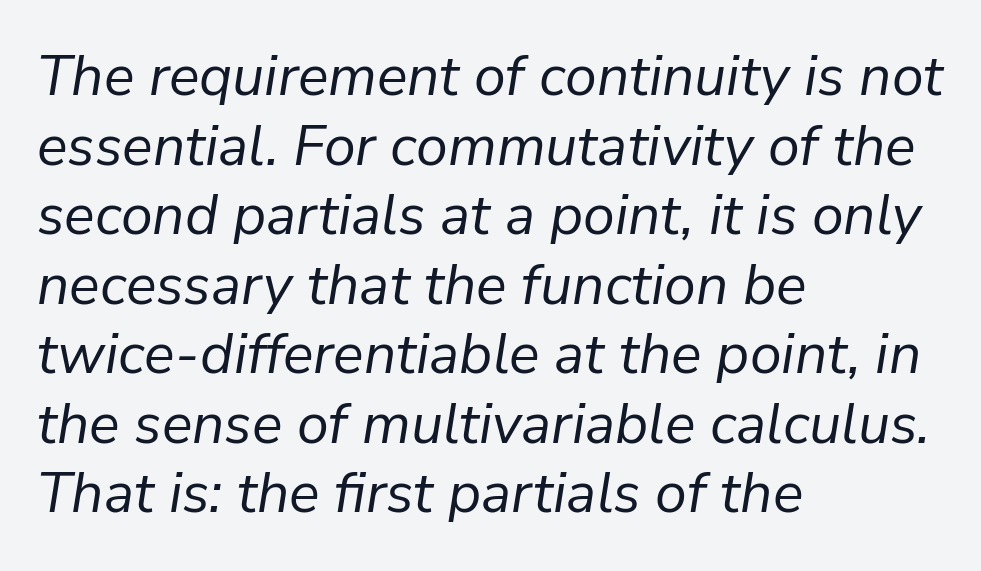
{"italic": "yes", "lean": "right", "slant_degrees": 9, "bold": "no", "weight": "regular", "width": "normal", "stroke_contrast": "low", "x_height": "medium", "monospaced": "no", "underline": "no", "align": "left", "line_spacing_ratio": 1.22, "letter_spacing": "normal", "letter_spacing_em": 0.0, "glyph_px": 57}
